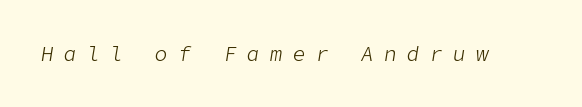
{"italic": "yes", "lean": "right", "slant_degrees": 9, "bold": "no", "underline": "no", "letter_spacing": "wide", "letter_spacing_em": 0.49, "glyph_px": 21}
